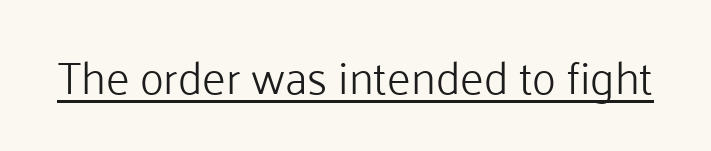
The image shows 45 px light sans-serif type, upright; set normal letter spacing, underlined; low stroke contrast and a medium x-height.
